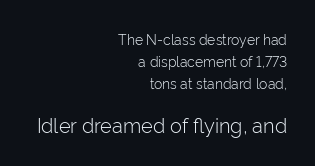
No extra tracking has been applied to these lines. The specimen reads as upright at a glance. Vertical spacing — default. Notice how the passage keeps a crisp vertical edge on the right only.
